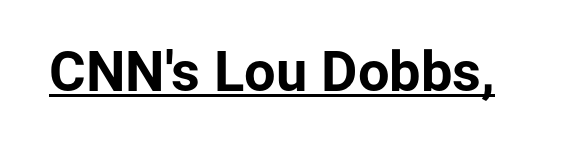
Q: Is the text bold? A: Yes.
Q: Is the text italic (slanted)? A: No, it is upright.
Q: Is the typeface a serif or a sans-serif typeface? A: Sans-serif.
Q: Is the text underlined? A: Yes.
Q: Is the spacing between letters normal or unusually wide? A: Normal.
Q: Width (condensed, normal, or wide)? A: Normal.
Q: Stroke contrast? A: Low.
Q: x-height? A: Medium.
Q: Monospaced? A: No.
